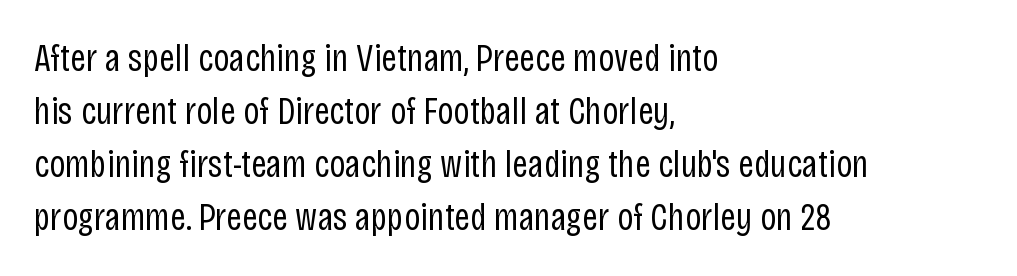
{"serif": "no", "italic": "no", "bold": "no", "weight": "regular", "width": "condensed", "stroke_contrast": "low", "x_height": "large", "monospaced": "no", "underline": "no", "align": "left", "line_spacing": "normal", "line_spacing_ratio": 1.36, "letter_spacing": "normal", "letter_spacing_em": 0.0, "glyph_px": 39}
